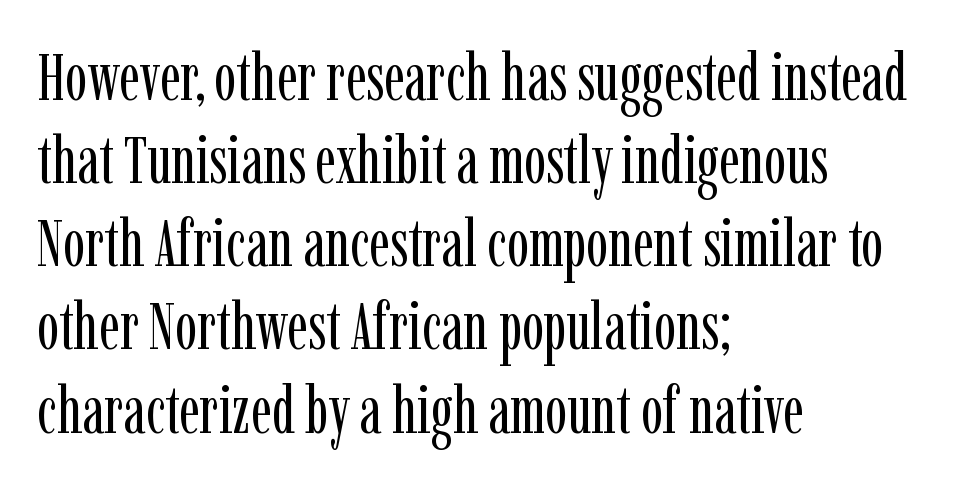
The image shows 66 px regular-weight, condensed serif type, upright; set left-aligned, normal line spacing (1.26x), normal letter spacing, not underlined; low stroke contrast and a medium x-height.
